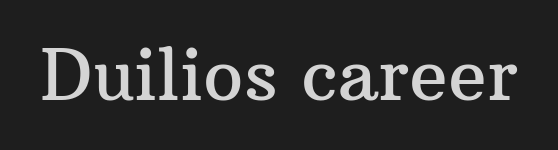
Each letter's strokes conclude with small projecting serifs. You could not count columns in this text — the font is proportionally spaced. Unmarked baselines from the first word to the last. The typography opts for an upright posture over an oblique one. How are the letters spaced? Ordinarily, with no added tracking.
